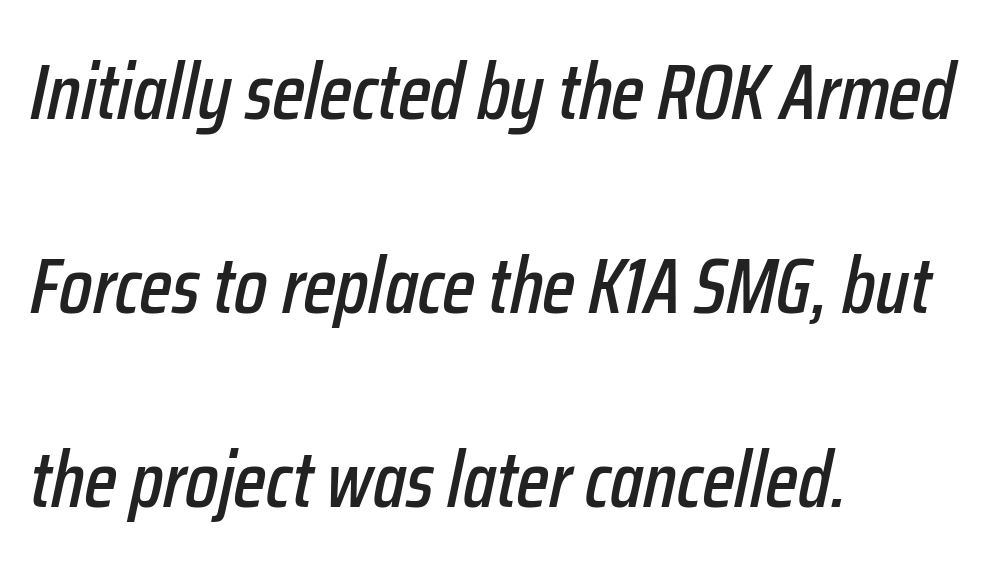
Q: Is the text italic (slanted)? A: Yes, it leans right by about 12 degrees.
Q: Is the text underlined? A: No.
Q: How is the paragraph aligned? A: Left-aligned.
Q: Is the spacing between letters normal or unusually wide? A: Normal.
Q: Is the spacing between lines tight, normal or loose? A: Loose.
Q: Width (condensed, normal, or wide)? A: Condensed.
Q: Stroke contrast? A: Low.
Q: x-height? A: Medium.
Q: Monospaced? A: No.
